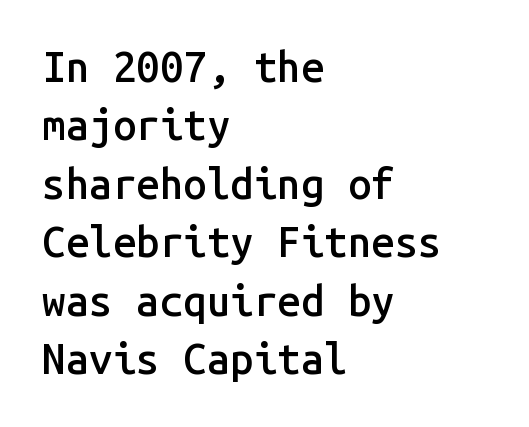
The image shows 42 px semibold sans-serif type, upright, monospaced; set left-aligned, normal line spacing (1.39x), normal letter spacing, not underlined; low stroke contrast and a medium x-height.
